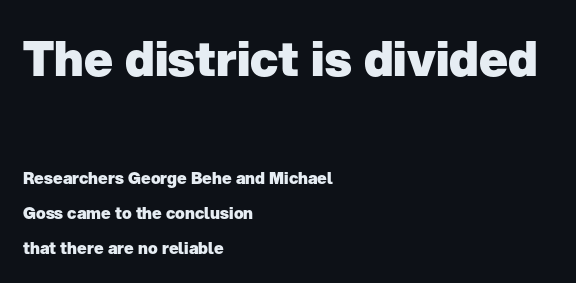
{"serif": "no", "italic": "no", "bold": "yes", "weight": "heavy", "width": "normal", "stroke_contrast": "low", "x_height": "medium", "monospaced": "no", "underline": "no", "align": "left", "line_spacing": "loose", "line_spacing_ratio": 2.18, "letter_spacing": "normal", "letter_spacing_em": 0.0, "larger_block": "first", "size_ratio": 3.0, "glyph_px": 48}
